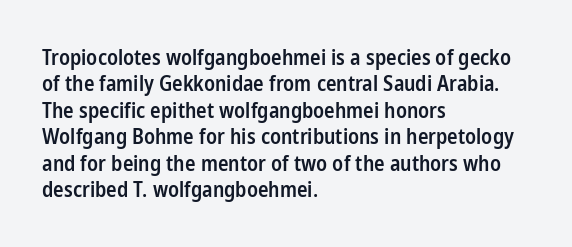
Its strokes are somewhat broadened, the hallmark of semibold type. Notice how descenders clear the ascenders below comfortably — that's standard leading. The letters stand straight up with perfectly vertical stems. Compared with a centered layout, this one pins lines to the left instead.
